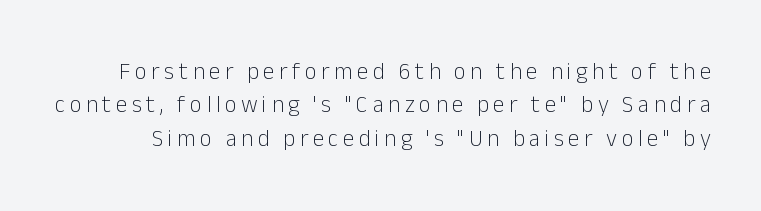
Ordinary non-slanted type is in use. Bare-footed words on every line. This block has exactly the height ordinary leading produces. Think standard paragraph weight, or any step lighter than that. The tracking reads as deliberately expanded to a designer's eye.
